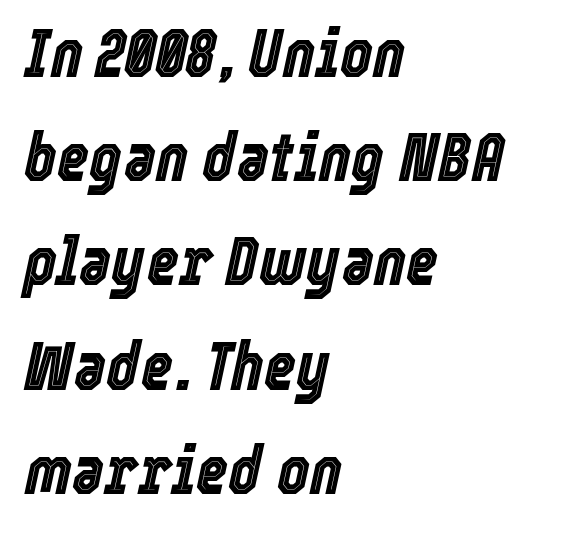
Horizontal bands of white between lines are of average thickness. The letterforms sit shoulder to shoulder at normal distance. In terms of posture, this sample is oblique. Varying glyph widths throughout — classic text-font behaviour.
